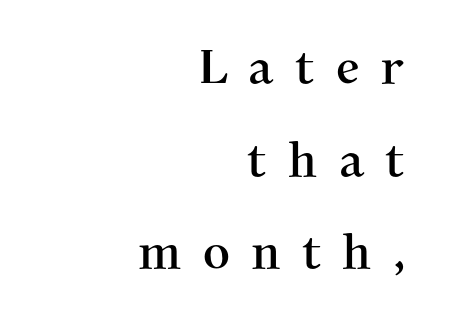
Alignment: flush right. Compared with typical body copy, the letter spacing here is much looser. You could not count columns in this text — the font is proportionally spaced. In terms of letterform style, serifs are clearly present. The space beneath each line is pristine and unruled. Students, observe: this is what heavily led, spacious text looks like.
